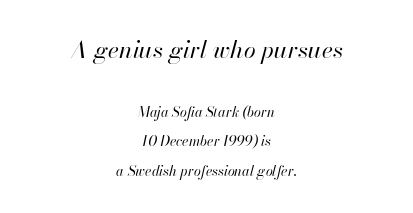
The image shows 24 px text type, italic (leaning right); set centered, loose line spacing (2.11x), normal letter spacing, not underlined; the first (top) block is 1.71x larger.
